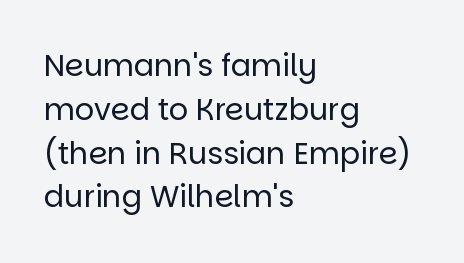
Q: Is the text bold? A: No.
Q: Is the text italic (slanted)? A: No, it is upright.
Q: Is the typeface a serif or a sans-serif typeface? A: Sans-serif.
Q: Is the text underlined? A: No.
Q: How is the paragraph aligned? A: Left-aligned.
Q: Is the spacing between letters normal or unusually wide? A: Normal.
Q: Is the spacing between lines tight, normal or loose? A: Normal.
Q: Width (condensed, normal, or wide)? A: Normal.
Q: Stroke contrast? A: Low.
Q: x-height? A: Large.
Q: Monospaced? A: No.
